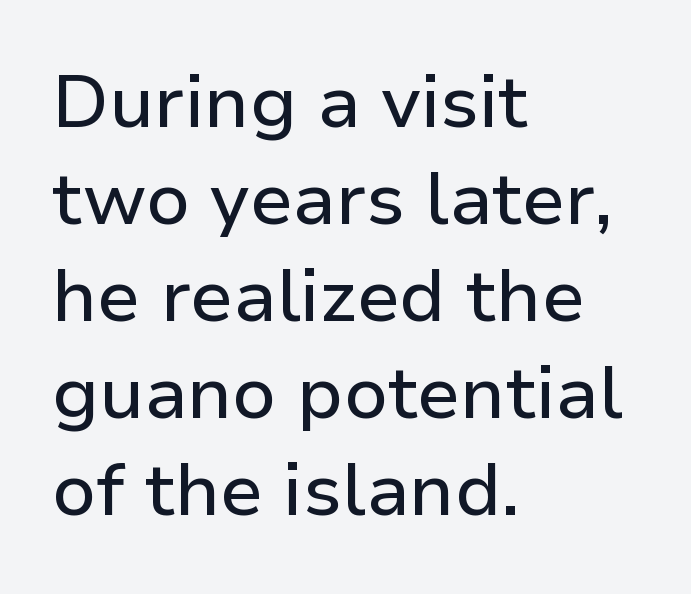
The image shows 74 px sans-serif type, upright; set left-aligned, normal line spacing (1.31x), normal letter spacing, not underlined; low stroke contrast and a medium x-height.
